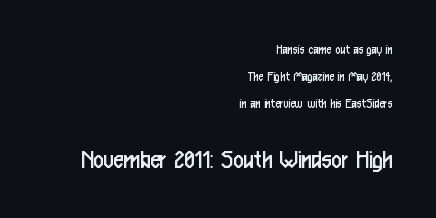
Q: Is the text bold? A: No.
Q: Is the text italic (slanted)? A: No, it is upright.
Q: Is the typeface a serif or a sans-serif typeface? A: Sans-serif.
Q: Is the text underlined? A: No.
Q: How is the paragraph aligned? A: Right-aligned.
Q: Is the spacing between letters normal or unusually wide? A: Normal.
Q: Is the spacing between lines tight, normal or loose? A: Loose.
Q: Which block of text is set in a larger size, the first (top) or the second (bottom)? A: The second (bottom) one.
Q: Width (condensed, normal, or wide)? A: Condensed.
Q: Stroke contrast? A: Low.
Q: x-height? A: Medium.
Q: Monospaced? A: No.
